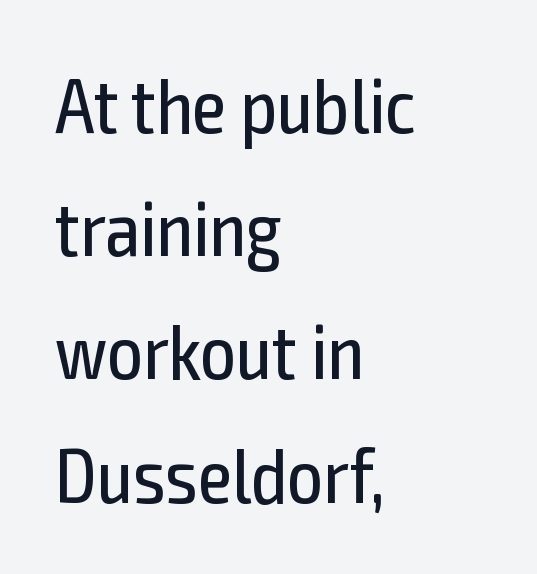
Q: Is the text bold? A: No.
Q: Is the text italic (slanted)? A: No, it is upright.
Q: Is the typeface a serif or a sans-serif typeface? A: Sans-serif.
Q: Is the text underlined? A: No.
Q: How is the paragraph aligned? A: Left-aligned.
Q: Is the spacing between letters normal or unusually wide? A: Normal.
Q: Is the spacing between lines tight, normal or loose? A: Normal.
Q: Width (condensed, normal, or wide)? A: Condensed.
Q: x-height? A: Medium.
Q: Monospaced? A: No.
